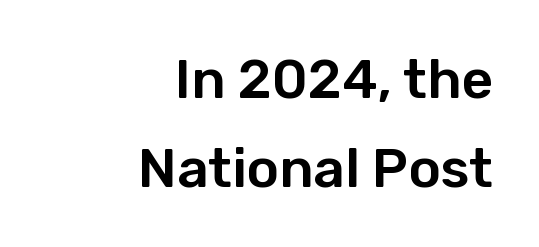
The image shows 55 px sans-serif type, upright; set right-aligned, normal line spacing (1.61x), normal letter spacing, not underlined; low stroke contrast and a medium x-height.
